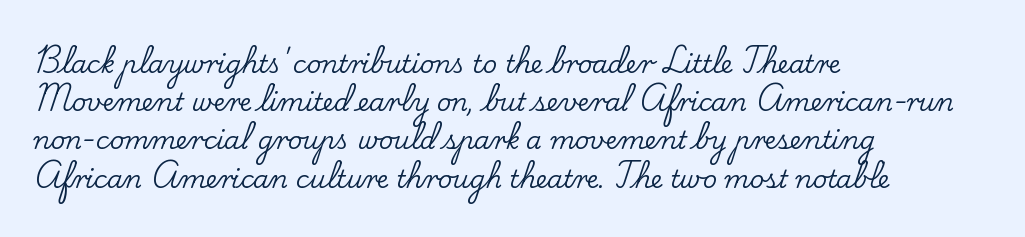
The image shows 25 px text type; set left-aligned, normal line spacing (1.53x), normal letter spacing, not underlined.
